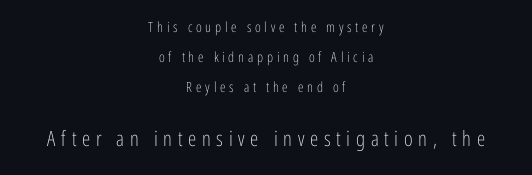
The image shows 21 px text type, upright; set centered, loose line spacing (2.15x), unusually wide letter spacing (+0.27 em), not underlined; the second (bottom) block is 1.5x larger.
